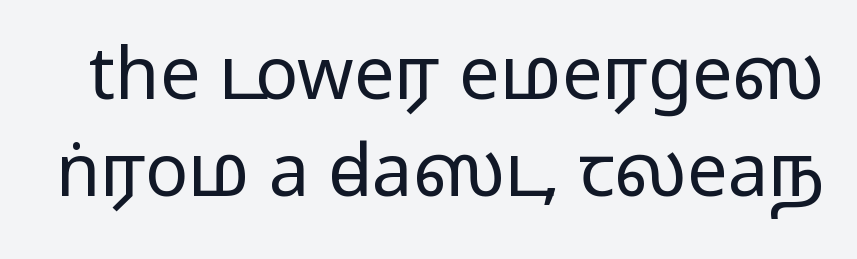
No feet cap the strokes, marking this as sans-serif type. The words here are not underlined. Short note: letters normally spaced. Does the leading feel generous? No, just average.
